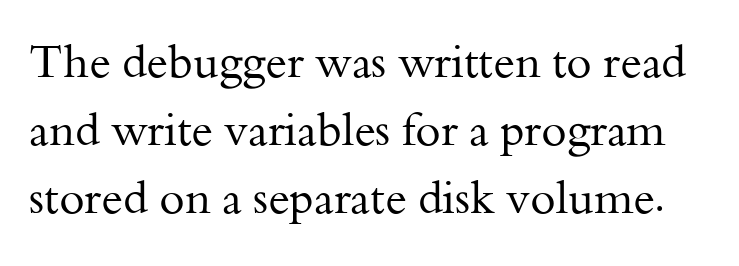
{"serif": "yes", "italic": "no", "bold": "no", "weight": "regular", "width": "normal", "stroke_contrast": "medium", "x_height": "small", "monospaced": "no", "underline": "no", "line_spacing": "normal", "line_spacing_ratio": 1.48, "letter_spacing": "normal", "letter_spacing_em": 0.0, "glyph_px": 46}
